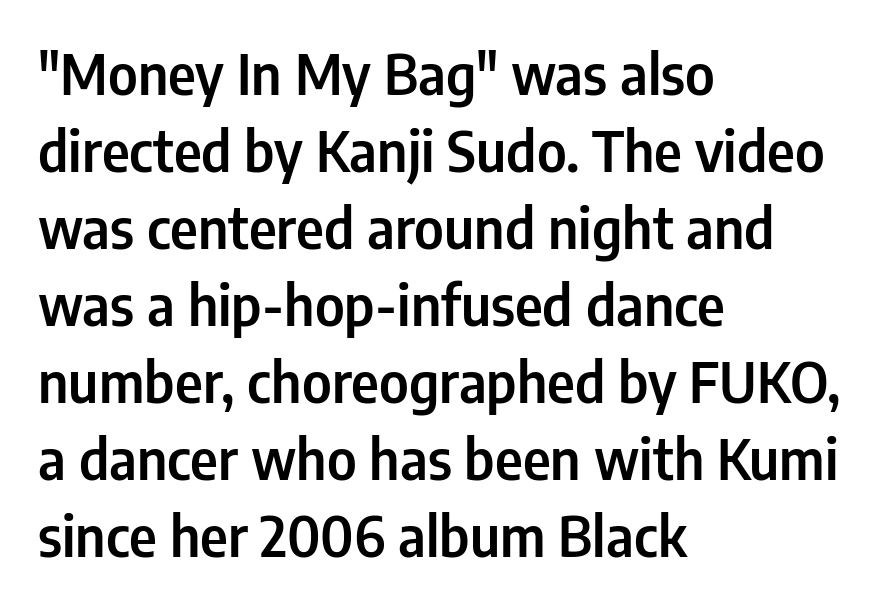
{"serif": "no", "italic": "no", "width": "condensed", "stroke_contrast": "low", "x_height": "medium", "monospaced": "no", "underline": "no", "align": "left", "line_spacing": "normal", "line_spacing_ratio": 1.4, "letter_spacing": "normal", "letter_spacing_em": 0.0, "glyph_px": 55}
